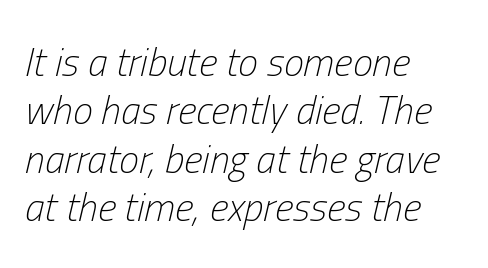
On a weight scale, this lands at 450 or below. Tracking value appears to be zero — textbook default spacing. Spacing verdict: proportional, widths tailored to each character. Every row of glyphs begins at an identical x-position on the left. Characters are canted at an angle relative to the baseline's perpendicular. The gap between lines stays unmarked.
